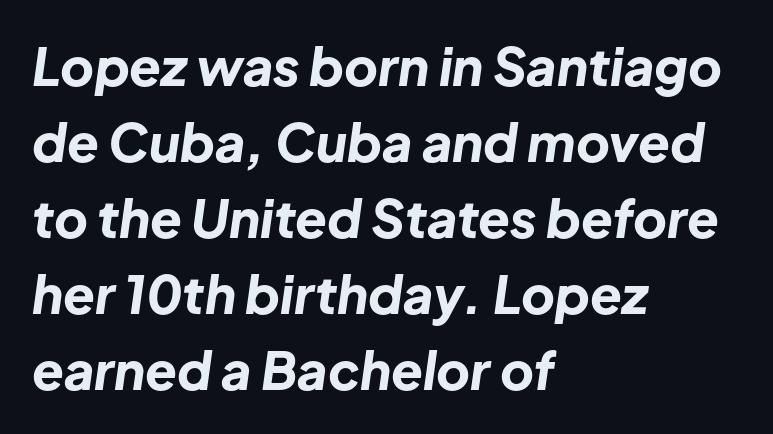
{"italic": "yes", "lean": "right", "slant_degrees": 8, "bold": "yes", "weight": "bold", "width": "normal", "stroke_contrast": "low", "x_height": "medium", "monospaced": "no", "underline": "no", "align": "left", "line_spacing": "normal", "line_spacing_ratio": 1.46, "letter_spacing": "normal", "letter_spacing_em": 0.0, "glyph_px": 52}
